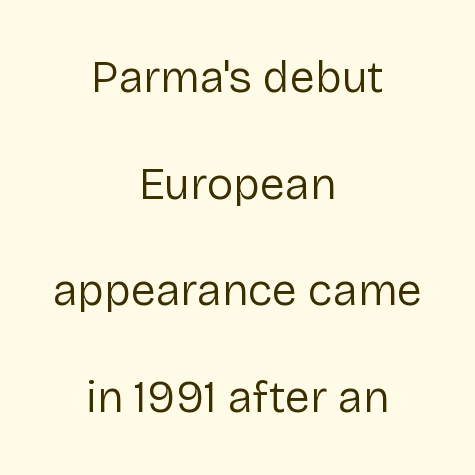
Every stem runs plumb, perpendicular to the baseline. Is the stroke heavy? The answer is a plain regular-or-lighter. Nope, no serifs anywhere on these letters. The passage shown stacks its lines with a broad gap.
